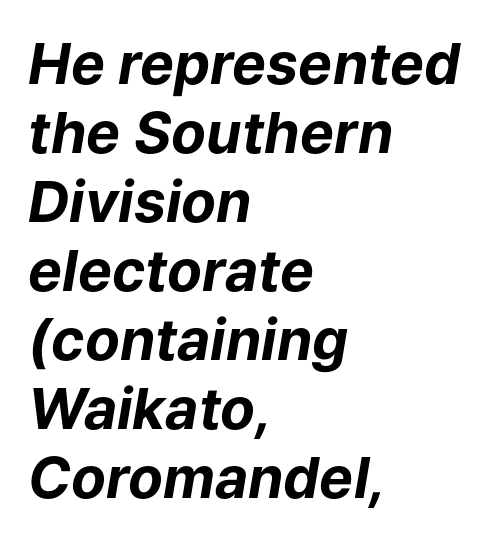
{"italic": "yes", "lean": "right", "slant_degrees": 9, "bold": "yes", "weight": "bold", "width": "normal", "stroke_contrast": "low", "x_height": "medium", "monospaced": "no", "underline": "no", "align": "left", "line_spacing_ratio": 1.21, "letter_spacing": "normal", "letter_spacing_em": 0.0, "glyph_px": 57}
